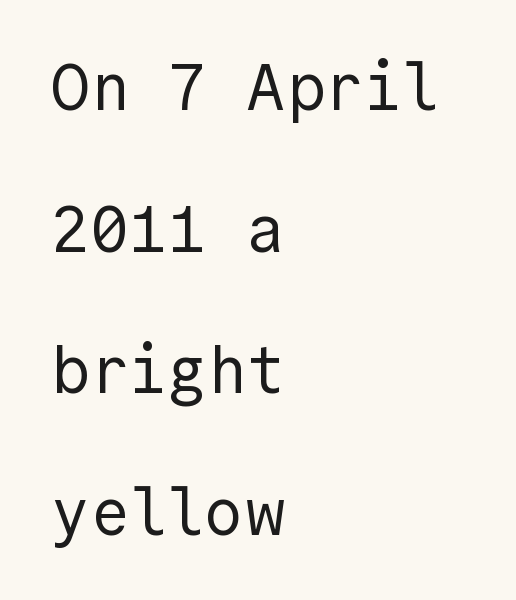
The image shows 65 px regular-weight sans-serif type, upright; set left-aligned, loose line spacing (2.18x), normal letter spacing, not underlined; a medium x-height.
